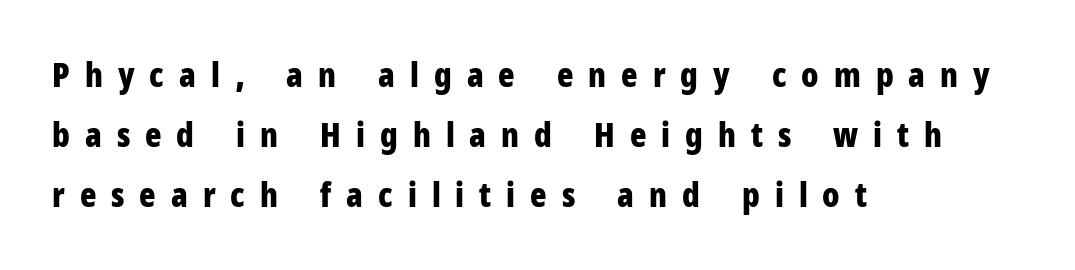
{"serif": "no", "italic": "no", "bold": "yes", "weight": "bold", "width": "condensed", "stroke_contrast": "low", "x_height": "medium", "monospaced": "no", "underline": "no", "align": "left", "line_spacing_ratio": 1.77, "letter_spacing": "wide", "letter_spacing_em": 0.44, "glyph_px": 34}
